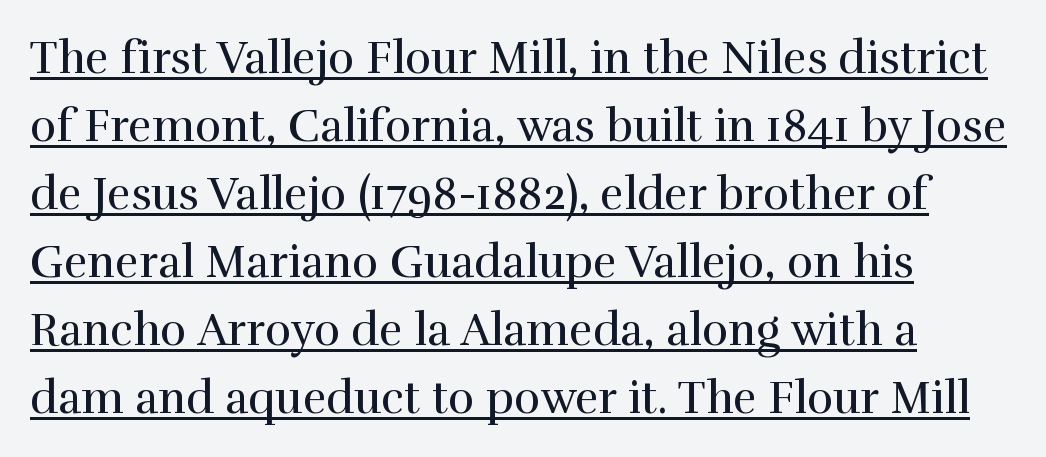
{"serif": "yes", "italic": "no", "bold": "no", "weight": "regular", "width": "normal", "x_height": "medium", "monospaced": "no", "underline": "yes", "align": "left", "line_spacing": "normal", "line_spacing_ratio": 1.51, "letter_spacing": "normal", "letter_spacing_em": 0.0, "glyph_px": 45}
